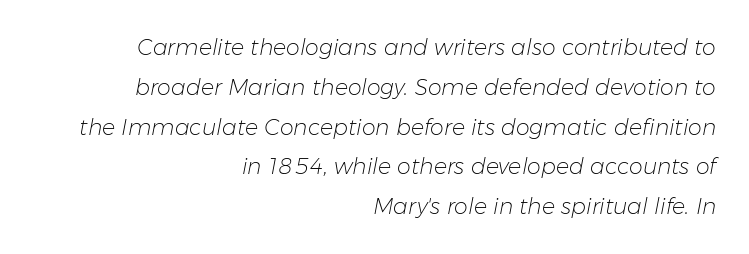
{"italic": "yes", "lean": "right", "slant_degrees": 11, "bold": "no", "underline": "no", "align": "right", "line_spacing_ratio": 1.81, "letter_spacing": "normal", "letter_spacing_em": 0.0, "glyph_px": 22}
